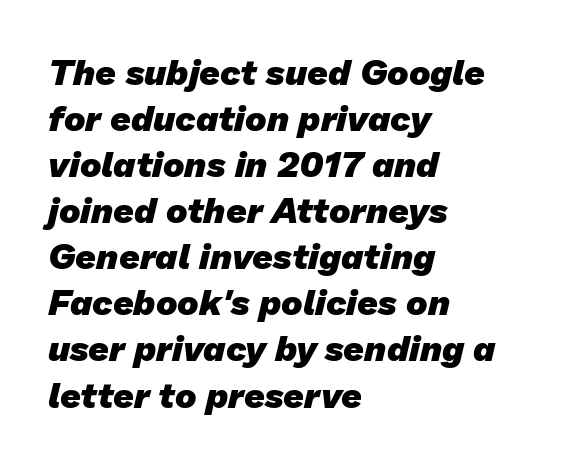
{"serif": "no", "bold": "yes", "weight": "heavy", "width": "normal", "stroke_contrast": "low", "x_height": "medium", "monospaced": "no", "underline": "no", "align": "left", "line_spacing": "normal", "line_spacing_ratio": 1.28, "letter_spacing": "normal", "letter_spacing_em": 0.0, "glyph_px": 36}
